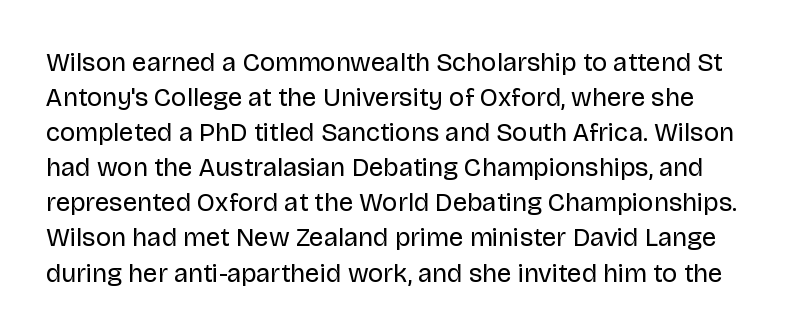
{"italic": "no", "bold": "no", "underline": "no", "line_spacing": "normal", "line_spacing_ratio": 1.35, "letter_spacing": "normal", "letter_spacing_em": 0.0, "glyph_px": 26}
